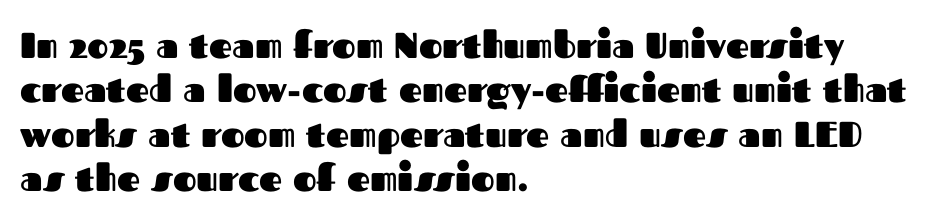
{"serif": "no", "italic": "no", "bold": "yes", "weight": "heavy", "width": "normal", "stroke_contrast": "medium", "x_height": "medium", "monospaced": "no", "underline": "no", "align": "left", "line_spacing_ratio": 1.23, "letter_spacing": "normal", "letter_spacing_em": 0.0, "glyph_px": 36}
